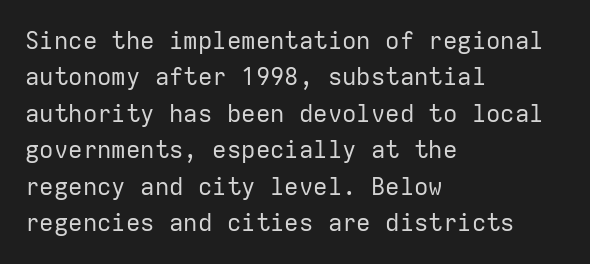
Q: Is the text bold? A: No.
Q: Is the text italic (slanted)? A: No, it is upright.
Q: Is the text underlined? A: No.
Q: How is the paragraph aligned? A: Left-aligned.
Q: Is the spacing between letters normal or unusually wide? A: Normal.
Q: Is the spacing between lines tight, normal or loose? A: Normal.
